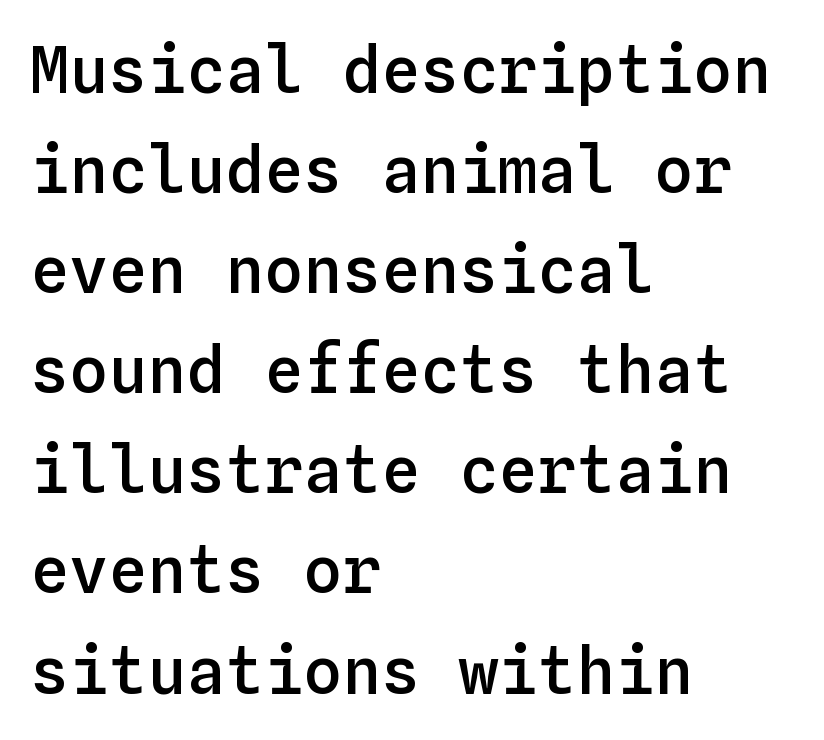
The image shows 65 px semibold type, upright, monospaced; set left-aligned, normal line spacing (1.54x), normal letter spacing, not underlined; low stroke contrast and a medium x-height.
